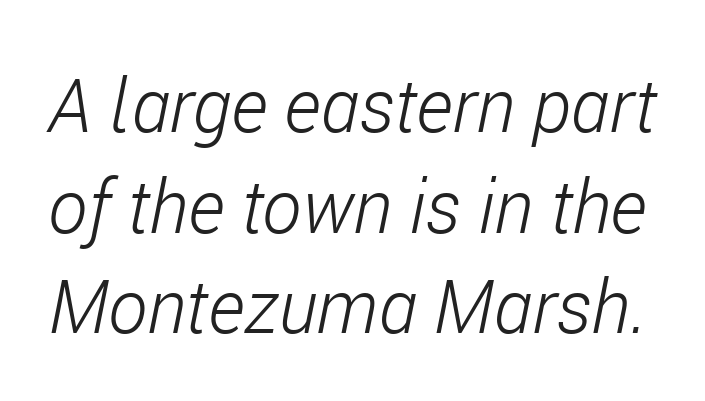
Q: Is the text bold? A: No.
Q: Is the text italic (slanted)? A: Yes, it leans right by about 11 degrees.
Q: Is the text underlined? A: No.
Q: Is the spacing between letters normal or unusually wide? A: Normal.
Q: Is the spacing between lines tight, normal or loose? A: Normal.
Q: Width (condensed, normal, or wide)? A: Condensed.
Q: Stroke contrast? A: Low.
Q: x-height? A: Medium.
Q: Monospaced? A: No.
